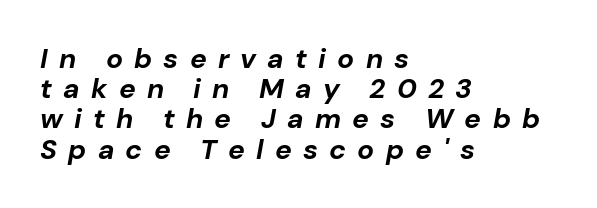
The image shows 28 px bold type, italic (leaning right); set left-aligned, tight line spacing (1.08x), unusually wide letter spacing (+0.4 em), not underlined; low stroke contrast and a medium x-height.
